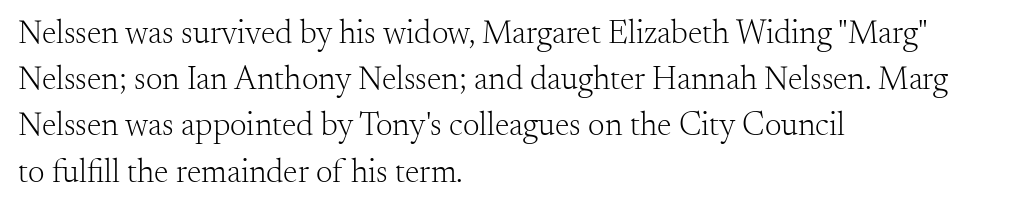
The specimen omits any rule beneath the text block's lines. This sample keeps an unexceptional amount of space between lines. This rendering uses left alignment, leaving the right contour irregular. Characters follow at the spacing the type designer built in. No heavy texture on the line: the type isn't bold. The face used here is proportionally spaced, like ordinary book or web type.
